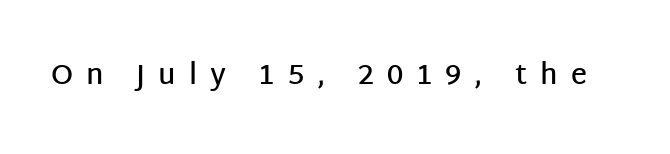
The image shows 28 px semibold sans-serif type, upright; set unusually wide letter spacing (+0.46 em), not underlined; low stroke contrast and a large x-height.
